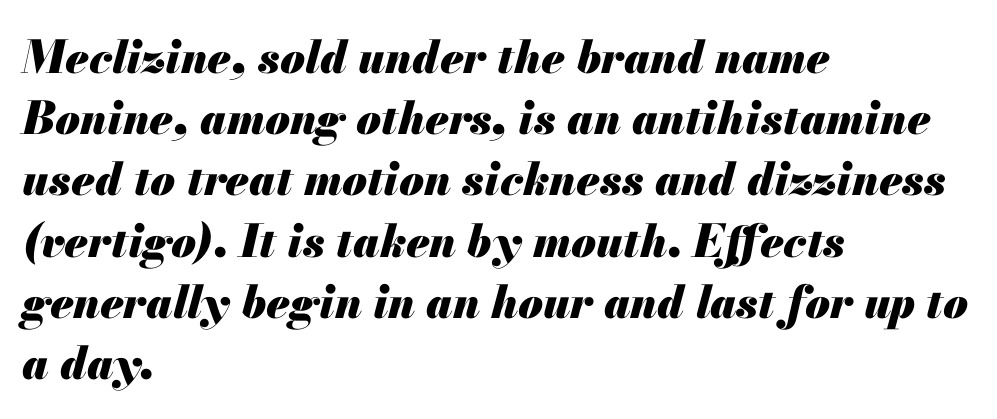
{"italic": "yes", "lean": "right", "slant_degrees": 13, "bold": "yes", "weight": "heavy", "width": "normal", "stroke_contrast": "medium", "x_height": "small", "monospaced": "no", "underline": "no", "align": "left", "line_spacing": "normal", "line_spacing_ratio": 1.36, "letter_spacing": "normal", "letter_spacing_em": 0.0, "glyph_px": 45}
